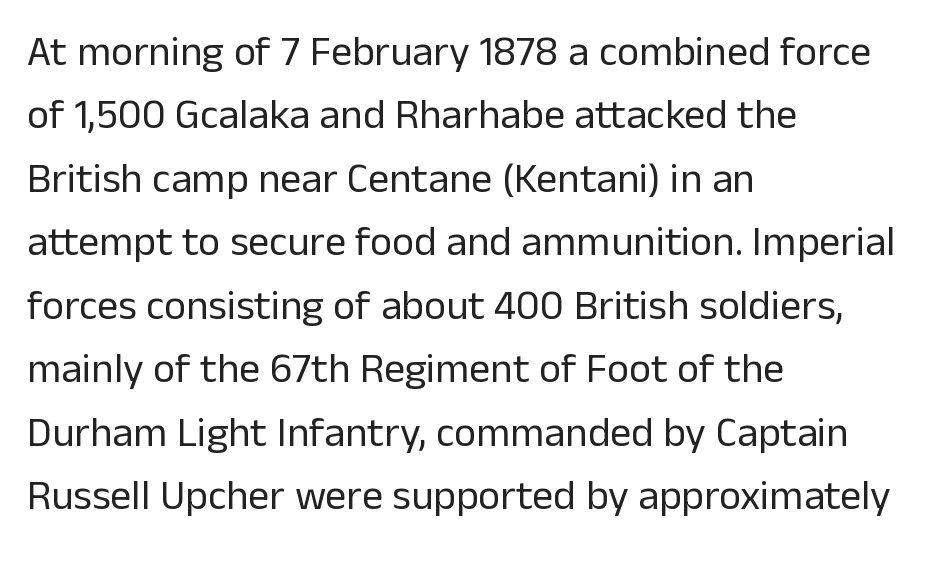
Do the characters align in a grid? No, the font is proportional. This reads as an unemphasized weight, regular at the heaviest. Reading down the block, your eye returns to a fixed left position each line. Characters remain perfectly vertical along every line.
